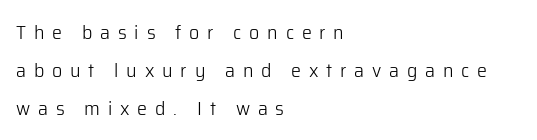
The image shows 20 px text type, upright; set left-aligned, line spacing 1.89x, unusually wide letter spacing (+0.39 em), not underlined.
